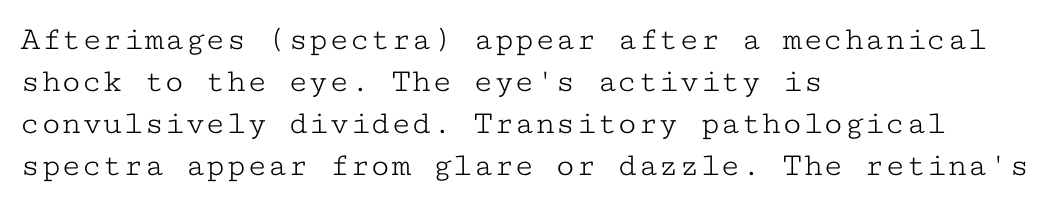
The image shows 34 px light, wide serif type, upright, monospaced; set left-aligned, line spacing 1.24x, normal letter spacing, not underlined; low stroke contrast and a medium x-height.
